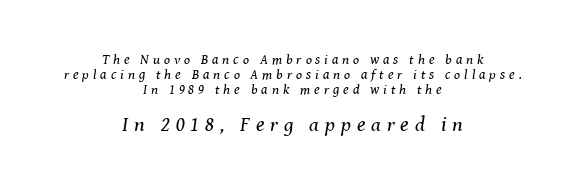
Q: Is the text bold? A: No.
Q: Is the text italic (slanted)? A: Yes, it leans right by about 8 degrees.
Q: Is the text underlined? A: No.
Q: How is the paragraph aligned? A: Centered.
Q: Is the spacing between letters normal or unusually wide? A: Unusually wide.
Q: Is the spacing between lines tight, normal or loose? A: Tight.
Q: Which block of text is set in a larger size, the first (top) or the second (bottom)? A: The second (bottom) one.
